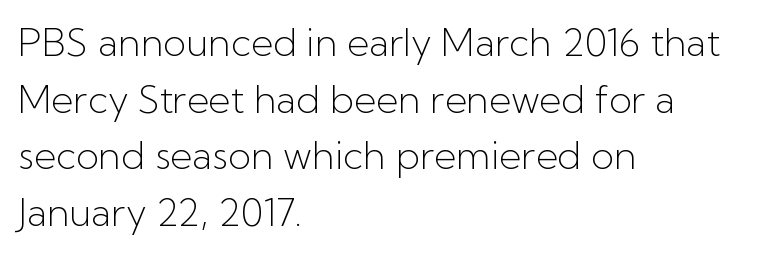
The compositor pushed each line to the left boundary. Check the space under the baseline: it is left empty. Students, observe: this is what conventionally led text looks like. Think of a printed novel: that variable character pitch is what you see here. Tall strokes in this sample are plumb rather than angled. Tracking here is standard; glyphs follow each other at the usual distance.
